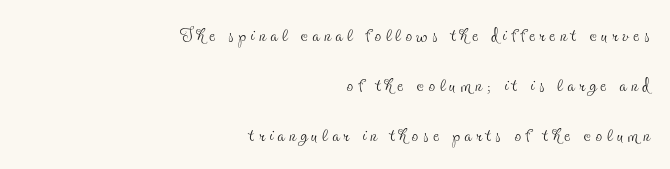
Q: Is the text bold? A: No.
Q: Is the text underlined? A: No.
Q: How is the paragraph aligned? A: Right-aligned.
Q: Is the spacing between lines tight, normal or loose? A: Loose.
